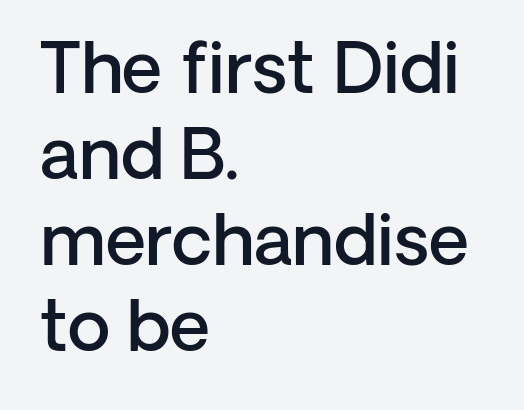
These lines keep a tight, regular rhythm from letter to letter. The setting favours the left margin, as ordinary paragraphs usually do. The font is running at a semibold setting, under full bold. Unlike a traditional serif, this face leaves its strokes unadorned.
